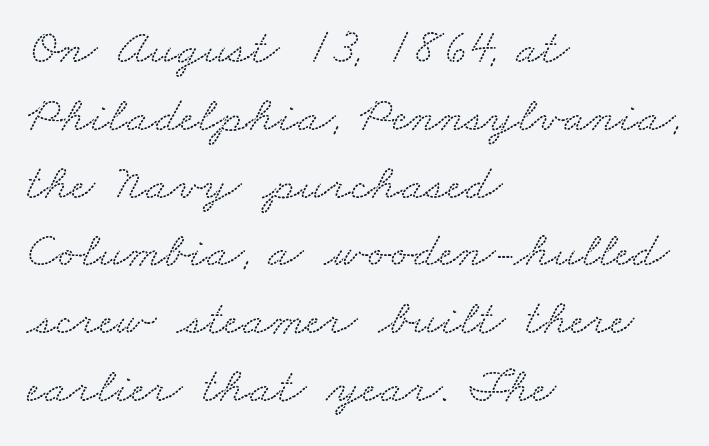
{"width": "wide", "stroke_contrast": "low", "x_height": "small", "monospaced": "no", "underline": "no", "align": "left", "line_spacing": "normal", "line_spacing_ratio": 1.33, "letter_spacing": "normal", "letter_spacing_em": 0.0, "glyph_px": 51}
